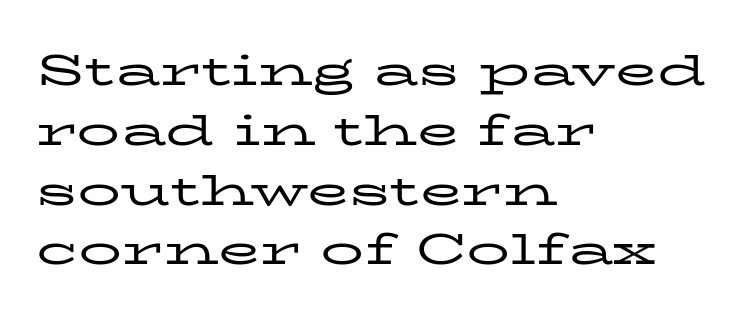
No word sits above an underline. Honestly, the row spacing looks completely unremarkable. Compared with a typical body face, this is equally light or lighter still. The passage is arranged the way most books set body copy — flush left. This is roman type, the default non-slanted kind.
